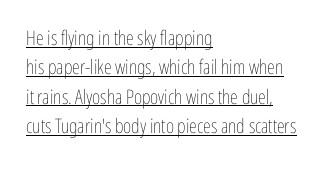
Q: Is the text bold? A: No.
Q: Is the text italic (slanted)? A: No, it is upright.
Q: Is the text underlined? A: Yes.
Q: How is the paragraph aligned? A: Left-aligned.
Q: Is the spacing between letters normal or unusually wide? A: Normal.
Q: Is the spacing between lines tight, normal or loose? A: Normal.
